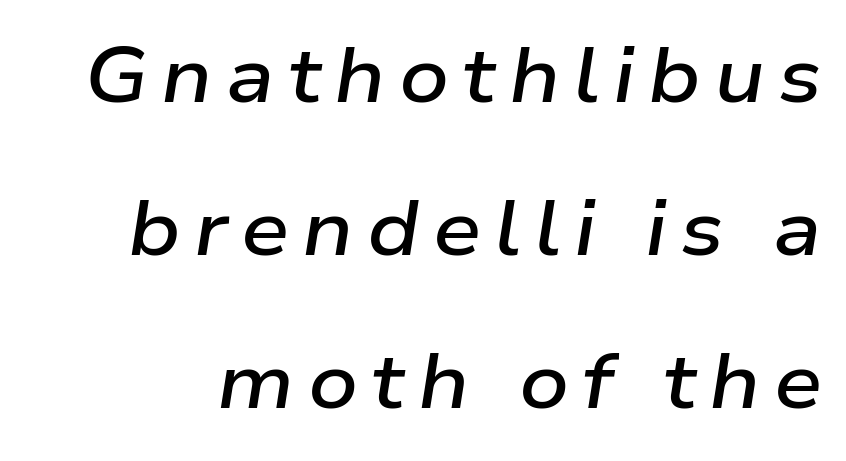
The image shows 77 px semibold, wide type, italic (leaning right); set loose line spacing (1.99x), not underlined; low stroke contrast and a medium x-height.
